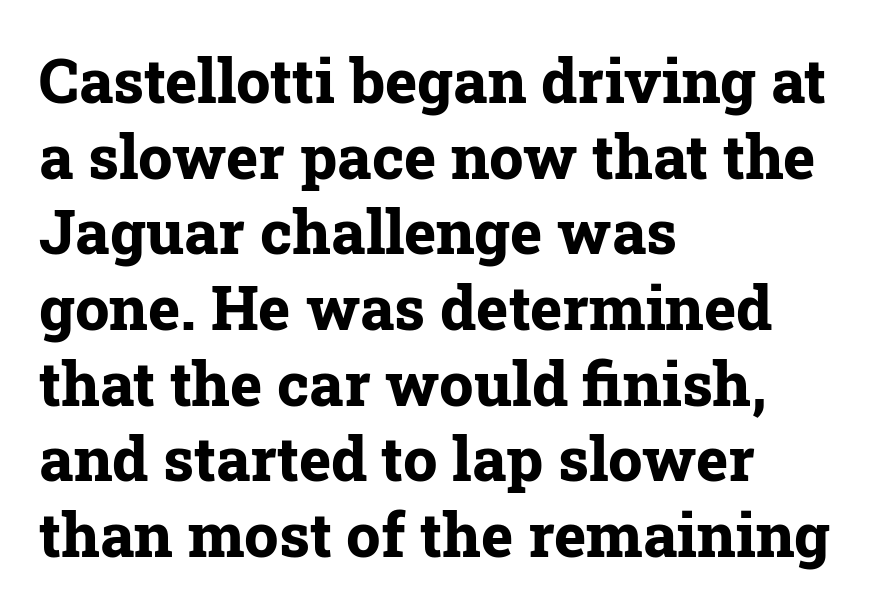
{"serif": "yes", "italic": "no", "bold": "yes", "weight": "bold", "width": "normal", "stroke_contrast": "low", "x_height": "medium", "monospaced": "no", "underline": "no", "align": "left", "line_spacing_ratio": 1.24, "letter_spacing": "normal", "letter_spacing_em": 0.0, "glyph_px": 61}
